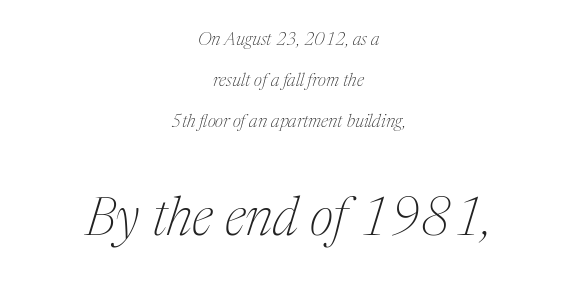
{"serif": "yes", "italic": "yes", "lean": "right", "slant_degrees": 17, "bold": "no", "weight": "thin", "width": "normal", "stroke_contrast": "medium", "x_height": "medium", "monospaced": "no", "underline": "no", "align": "center", "line_spacing": "loose", "line_spacing_ratio": 2.27, "letter_spacing": "normal", "letter_spacing_em": 0.0, "larger_block": "second", "size_ratio": 2.94, "glyph_px": 53}
